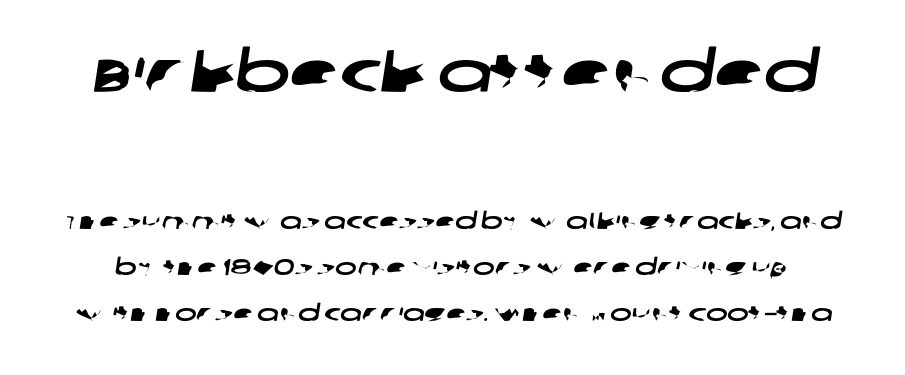
The image shows 58 px wide sans-serif type; set loose line spacing (2.02x), normal letter spacing, not underlined; the first (top) block is 2.52x larger; low stroke contrast and a large x-height.
